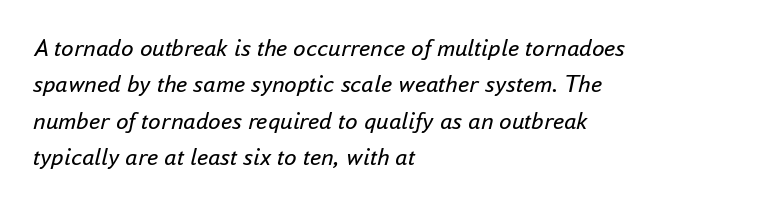
{"italic": "yes", "lean": "right", "slant_degrees": 16, "bold": "no", "underline": "no", "align": "left", "line_spacing": "normal", "line_spacing_ratio": 1.46, "letter_spacing": "normal", "letter_spacing_em": 0.0, "glyph_px": 25}
